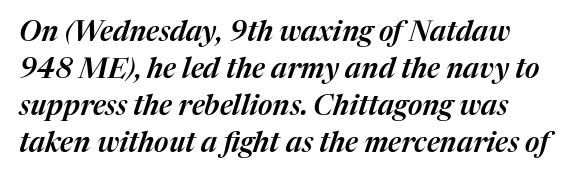
{"italic": "yes", "lean": "right", "slant_degrees": 17, "width": "normal", "stroke_contrast": "medium", "x_height": "medium", "monospaced": "no", "underline": "no", "line_spacing": "normal", "line_spacing_ratio": 1.32, "letter_spacing": "normal", "letter_spacing_em": 0.0, "glyph_px": 28}
